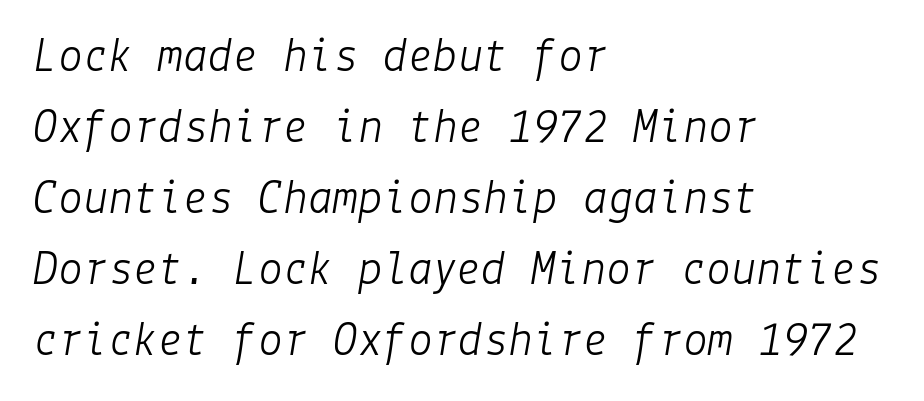
The image shows 50 px light type, italic (leaning right); set left-aligned, normal line spacing (1.42x), normal letter spacing, not underlined; low stroke contrast and a medium x-height.
